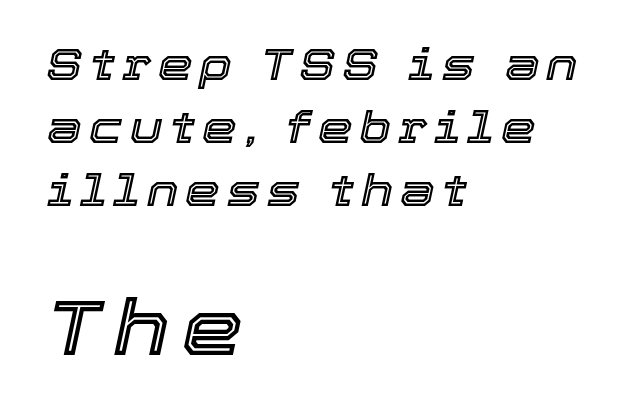
{"italic": "yes", "lean": "right", "slant_degrees": 12, "width": "normal", "x_height": "medium", "monospaced": "no", "underline": "no", "align": "left", "line_spacing": "normal", "line_spacing_ratio": 1.43, "larger_block": "second", "size_ratio": 1.75, "glyph_px": 77}
